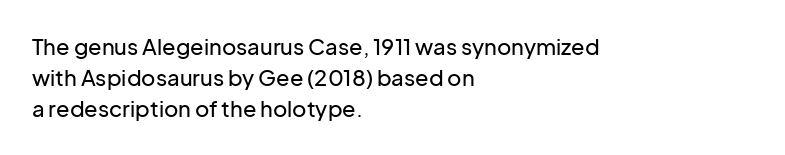
{"italic": "no", "underline": "no", "align": "left", "line_spacing": "normal", "line_spacing_ratio": 1.41, "letter_spacing": "normal", "letter_spacing_em": 0.0, "glyph_px": 22}
